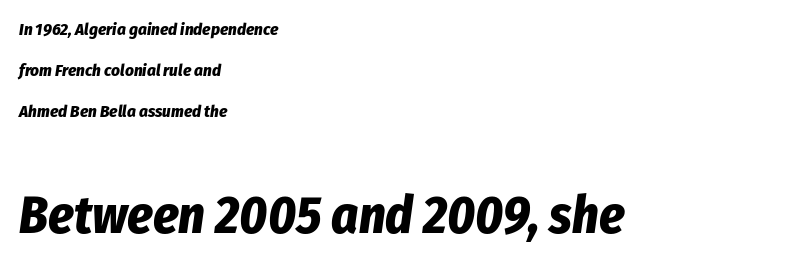
{"italic": "yes", "lean": "right", "slant_degrees": 8, "bold": "yes", "weight": "bold", "width": "condensed", "stroke_contrast": "low", "x_height": "medium", "monospaced": "no", "underline": "no", "align": "left", "line_spacing": "loose", "line_spacing_ratio": 2.41, "letter_spacing": "normal", "letter_spacing_em": 0.0, "larger_block": "second", "size_ratio": 3.06, "glyph_px": 52}
